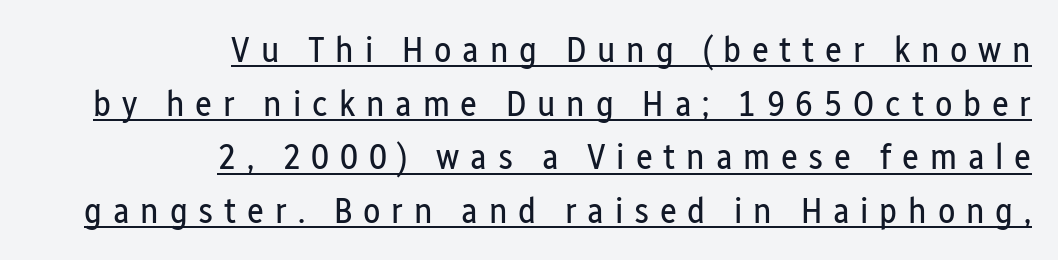
Summary of weight: not heavy and not bold. These lines have a slow, spaced-out rhythm from letter to letter. Compared with typical paragraphs, the rows here are spaced about the same. The passage shown is typeset with a sans-serif family. No italicization has been applied; the sample stays upright.
